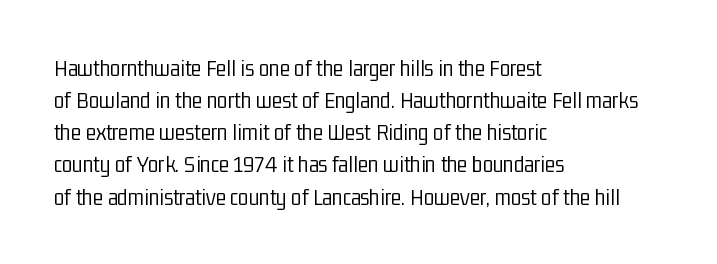
The image shows 24 px text type, upright; set left-aligned, normal line spacing (1.34x), normal letter spacing, not underlined.
